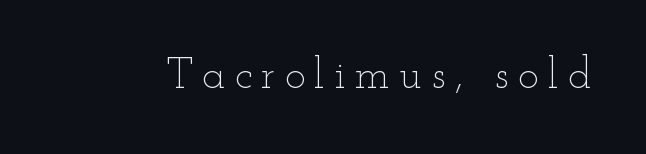
Q: Is the text bold? A: No.
Q: Is the text italic (slanted)? A: No, it is upright.
Q: Is the text underlined? A: No.
Q: Is the spacing between letters normal or unusually wide? A: Unusually wide.
Q: Width (condensed, normal, or wide)? A: Wide.
Q: Stroke contrast? A: Low.
Q: x-height? A: Small.
Q: Monospaced? A: No.
